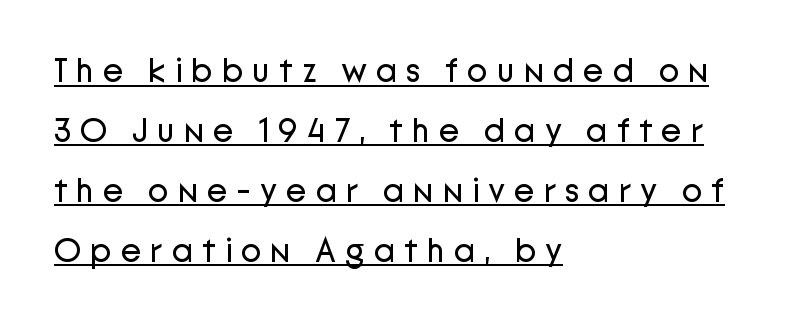
The image shows 34 px regular-weight sans-serif type, upright; set left-aligned, line spacing 1.76x, unusually wide letter spacing (+0.26 em), underlined; low stroke contrast and a medium x-height.
